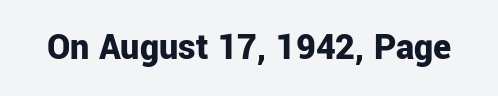
Q: Is the text bold? A: Yes.
Q: Is the text italic (slanted)? A: No, it is upright.
Q: Is the typeface a serif or a sans-serif typeface? A: Sans-serif.
Q: Is the text underlined? A: No.
Q: Is the spacing between letters normal or unusually wide? A: Normal.
Q: Width (condensed, normal, or wide)? A: Normal.
Q: Stroke contrast? A: Low.
Q: x-height? A: Medium.
Q: Monospaced? A: No.
